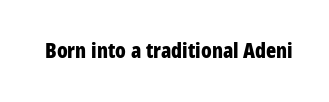
The image shows 21 px bold type, upright; set normal letter spacing, not underlined.
